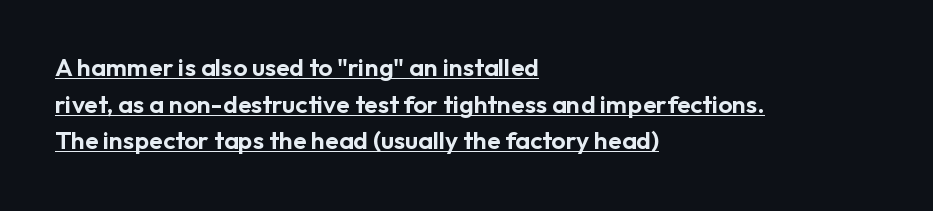
{"italic": "no", "underline": "yes", "align": "left", "line_spacing": "normal", "line_spacing_ratio": 1.47, "letter_spacing": "normal", "letter_spacing_em": 0.0, "glyph_px": 25}
